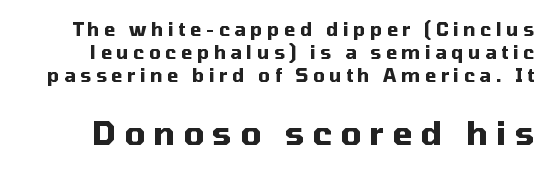
{"serif": "no", "italic": "no", "bold": "yes", "weight": "heavy", "width": "normal", "stroke_contrast": "medium", "x_height": "medium", "monospaced": "no", "underline": "no", "line_spacing": "normal", "line_spacing_ratio": 1.28, "letter_spacing": "wide", "letter_spacing_em": 0.26, "larger_block": "second", "size_ratio": 1.78, "glyph_px": 32}
